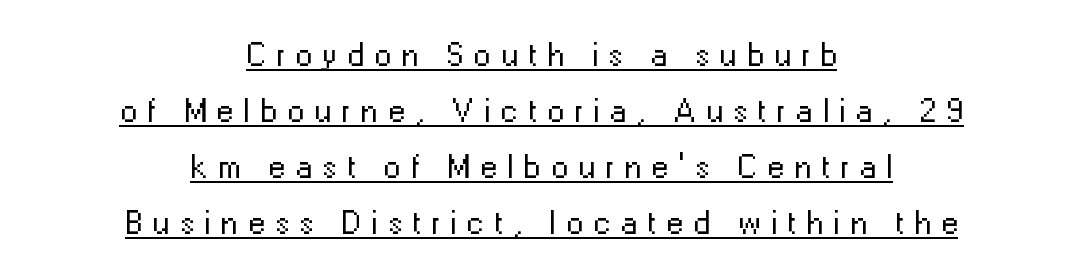
Q: Is the text bold? A: No.
Q: Is the text italic (slanted)? A: No, it is upright.
Q: Is the typeface a serif or a sans-serif typeface? A: Sans-serif.
Q: Is the text underlined? A: Yes.
Q: How is the paragraph aligned? A: Centered.
Q: Is the spacing between letters normal or unusually wide? A: Unusually wide.
Q: Is the spacing between lines tight, normal or loose? A: Normal.
Q: Width (condensed, normal, or wide)? A: Normal.
Q: Stroke contrast? A: Low.
Q: x-height? A: Medium.
Q: Monospaced? A: No.
